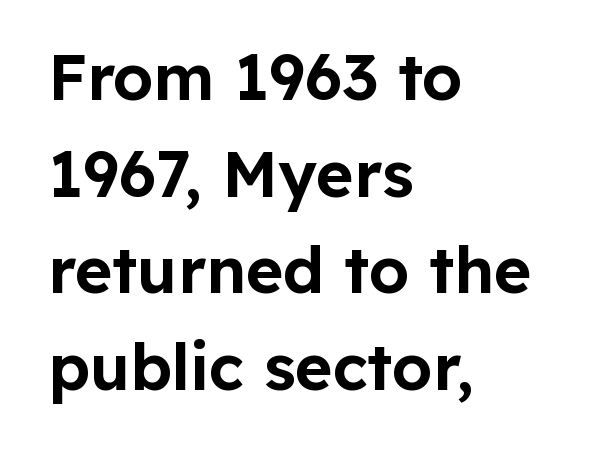
{"serif": "no", "italic": "no", "width": "normal", "stroke_contrast": "low", "x_height": "medium", "monospaced": "no", "underline": "no", "align": "left", "line_spacing": "normal", "line_spacing_ratio": 1.51, "letter_spacing": "normal", "letter_spacing_em": 0.0, "glyph_px": 64}
